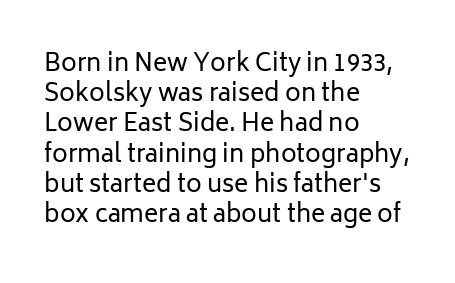
{"italic": "no", "bold": "no", "underline": "no", "align": "left", "line_spacing": "normal", "line_spacing_ratio": 1.26, "letter_spacing": "normal", "letter_spacing_em": 0.0, "glyph_px": 24}
